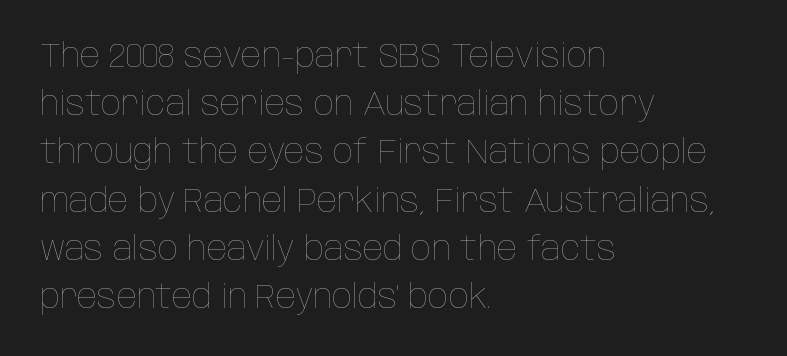
The image shows 33 px thin, condensed type, upright; set left-aligned, normal line spacing (1.46x), normal letter spacing, not underlined; low stroke contrast and a large x-height.
